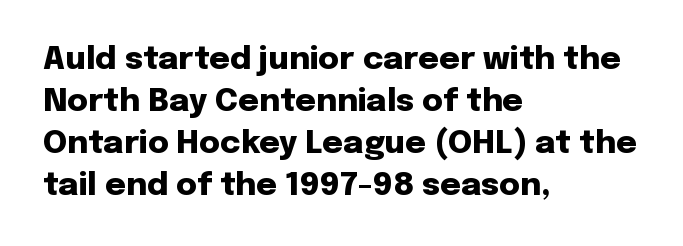
The image shows 32 px heavy sans-serif type, upright; set left-aligned, normal line spacing (1.31x), normal letter spacing, not underlined; low stroke contrast and a medium x-height.
